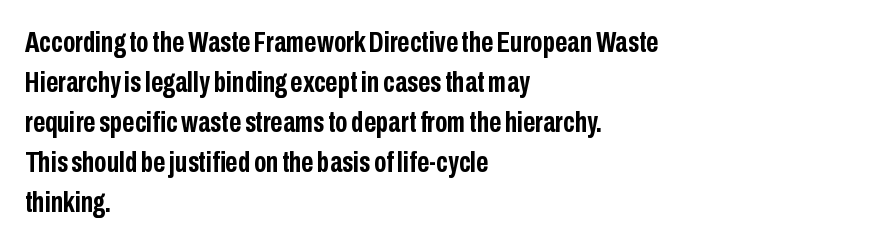
Q: Is the text bold? A: Yes.
Q: Is the text italic (slanted)? A: No, it is upright.
Q: Is the typeface a serif or a sans-serif typeface? A: Sans-serif.
Q: Is the text underlined? A: No.
Q: How is the paragraph aligned? A: Left-aligned.
Q: Is the spacing between letters normal or unusually wide? A: Normal.
Q: Is the spacing between lines tight, normal or loose? A: Normal.
Q: Width (condensed, normal, or wide)? A: Condensed.
Q: Stroke contrast? A: Low.
Q: x-height? A: Medium.
Q: Monospaced? A: No.
